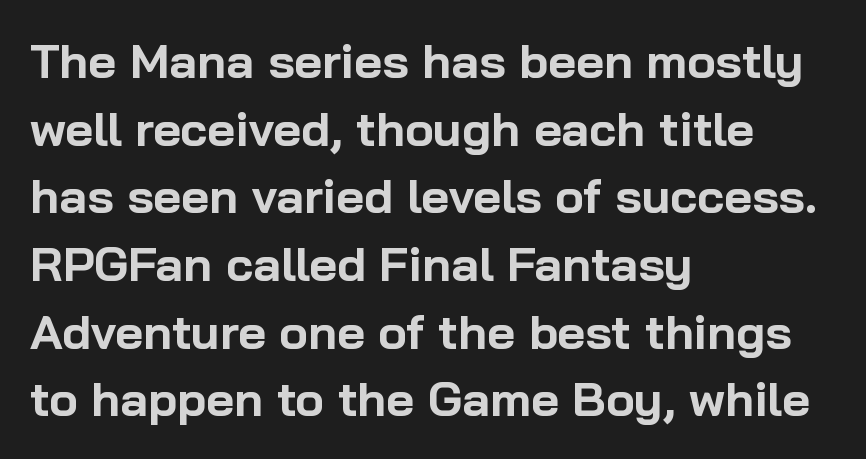
The image shows 48 px bold sans-serif type, upright; set left-aligned, normal line spacing (1.41x), normal letter spacing, not underlined; low stroke contrast and a medium x-height.
